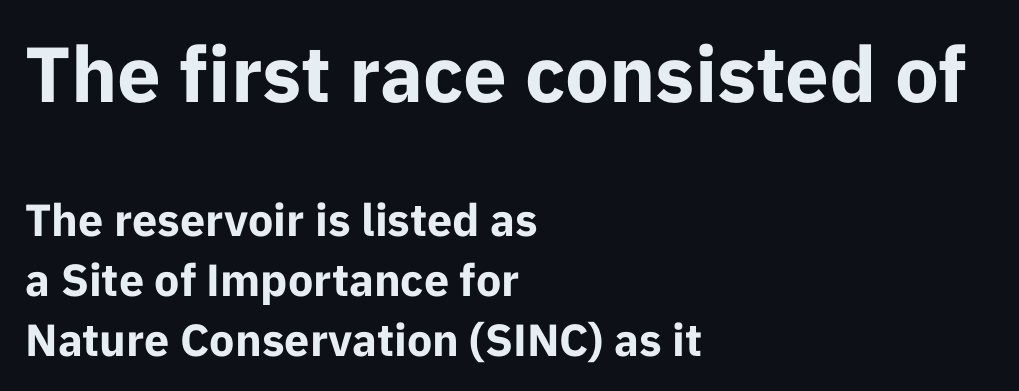
The image shows 78 px bold sans-serif type, upright; set left-aligned, normal line spacing (1.33x), normal letter spacing, not underlined; the first (top) block is 1.73x larger; low stroke contrast and a medium x-height.
